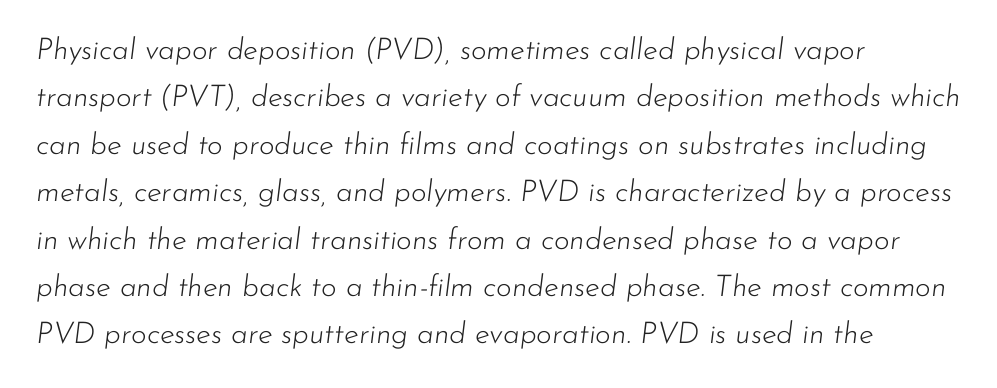
Q: Is the text bold? A: No.
Q: Is the text italic (slanted)? A: Yes, it leans right by about 7 degrees.
Q: Is the text underlined? A: No.
Q: How is the paragraph aligned? A: Left-aligned.
Q: Is the spacing between letters normal or unusually wide? A: Normal.
Q: Is the spacing between lines tight, normal or loose? A: Normal.
Q: Width (condensed, normal, or wide)? A: Normal.
Q: Stroke contrast? A: Low.
Q: x-height? A: Small.
Q: Monospaced? A: No.
